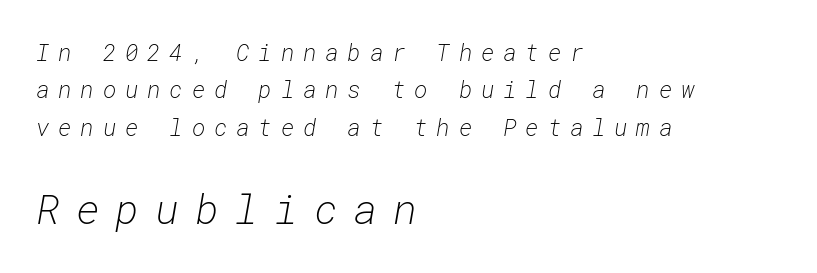
Layout note: lines flush left. Letters have the restrained weight of plain body copy at most. Type without underlining. Baseline-to-baseline distance is the conventional proportion of letter height. Between one letter and the next there's a generous, obvious gap. Every character here occupies the same horizontal width, giving the sample a typewriter-like rhythm.
